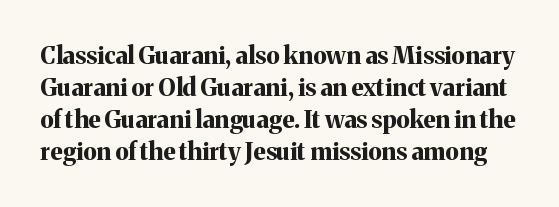
{"italic": "no", "bold": "yes", "underline": "no", "line_spacing": "normal", "line_spacing_ratio": 1.33, "letter_spacing": "normal", "letter_spacing_em": 0.0, "glyph_px": 24}
